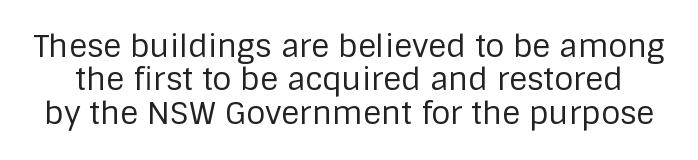
These lines are rendered in a variable-pitch font. Serifs: no, the terminals of the letterforms are clean. The type is set solid horizontally, with unmodified tracking. Posture: vertical.
